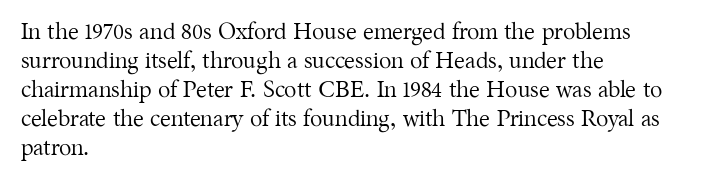
The image shows 23 px text type, upright; set left-aligned, normal line spacing (1.26x), normal letter spacing, not underlined.
